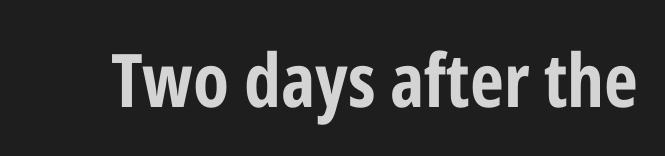
{"serif": "no", "italic": "no", "bold": "yes", "weight": "bold", "width": "condensed", "stroke_contrast": "low", "x_height": "medium", "monospaced": "no", "underline": "no", "letter_spacing": "normal", "letter_spacing_em": 0.0, "glyph_px": 74}
